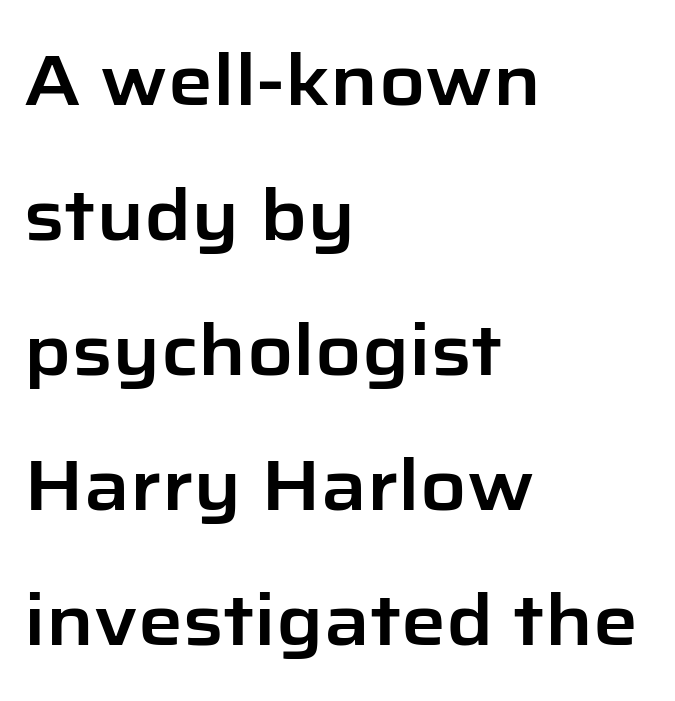
Q: Is the text italic (slanted)? A: No, it is upright.
Q: Is the typeface a serif or a sans-serif typeface? A: Sans-serif.
Q: Is the text underlined? A: No.
Q: How is the paragraph aligned? A: Left-aligned.
Q: Is the spacing between letters normal or unusually wide? A: Normal.
Q: Is the spacing between lines tight, normal or loose? A: Loose.
Q: Width (condensed, normal, or wide)? A: Normal.
Q: Stroke contrast? A: Low.
Q: x-height? A: Medium.
Q: Monospaced? A: No.
